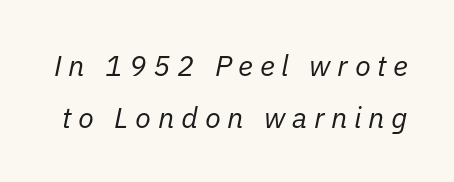
{"italic": "yes", "lean": "right", "slant_degrees": 11, "bold": "no", "weight": "regular", "width": "normal", "stroke_contrast": "low", "x_height": "medium", "monospaced": "no", "underline": "no", "line_spacing_ratio": 1.79, "letter_spacing": "wide", "letter_spacing_em": 0.23, "glyph_px": 29}
